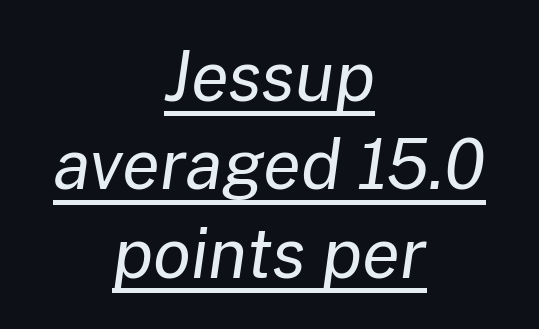
Has an underline been added? It has. Whoever set this chose a conventional vertical rhythm. Students, note that the glyphs here touch the page at normal intervals. Weight: not bold — regular or lighter.
